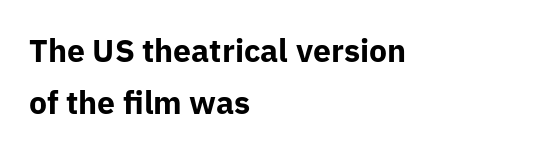
Q: Is the text bold? A: Yes.
Q: Is the text italic (slanted)? A: No, it is upright.
Q: Is the typeface a serif or a sans-serif typeface? A: Sans-serif.
Q: Is the text underlined? A: No.
Q: How is the paragraph aligned? A: Left-aligned.
Q: Is the spacing between letters normal or unusually wide? A: Normal.
Q: Is the spacing between lines tight, normal or loose? A: Normal.
Q: Width (condensed, normal, or wide)? A: Normal.
Q: Stroke contrast? A: Low.
Q: x-height? A: Medium.
Q: Monospaced? A: No.
